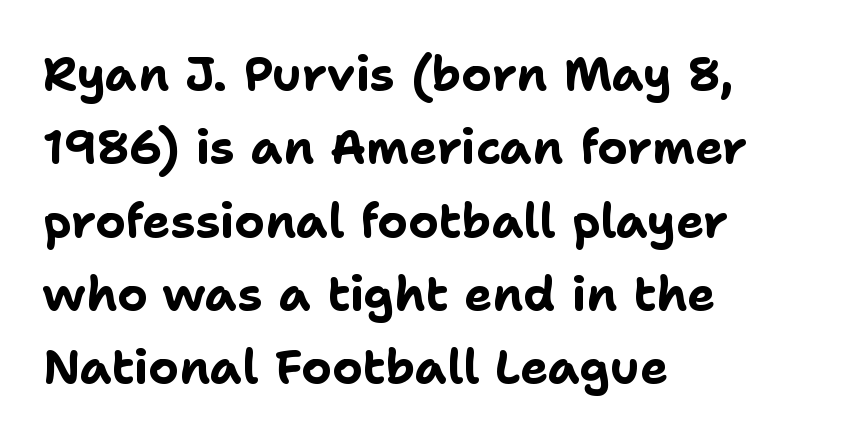
Are there feet on the stems? There aren't — it's a sans. The string is rendered with underlining switched off. Designer's note — italics off, roman on. Line spacing here is normal. Honestly, the letter spacing is just normal — you wouldn't notice it. Is the block centered? No — it sits flush against the left margin.
